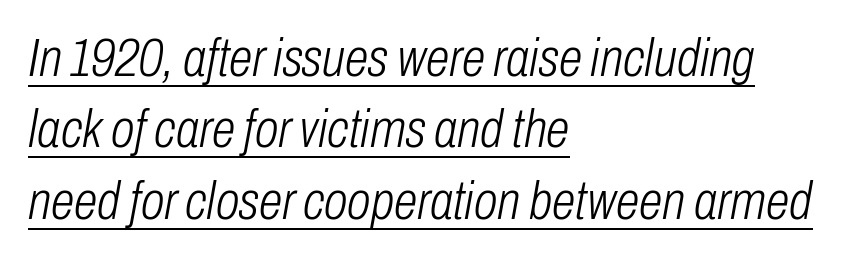
Here the designer chose a conventional face with non-uniform glyph widths. Has an underline been added? It has. The designer left line spacing at the default. Observe the ordinary spacing: letters are neighbours, not strangers. Alignment: flush left. This is oblique type, the kind used for emphasis or titles.
